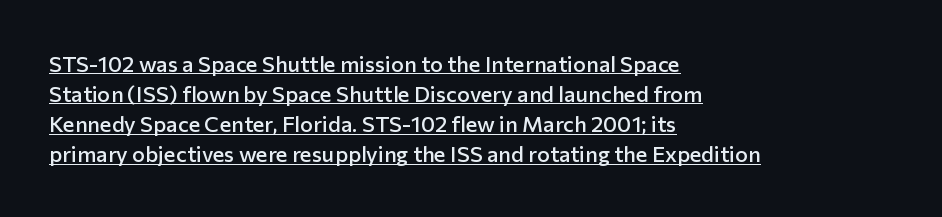
Every row of glyphs begins at an identical x-position on the left. In terms of weight, the rendering is demibold, just under bold. This is roman type, the default non-slanted kind. Regarding leading, the lines here are spaced in the standard way. You could call the tracking neutral — neither tight nor loose. Descenders here cross a horizontal rule under the line.
